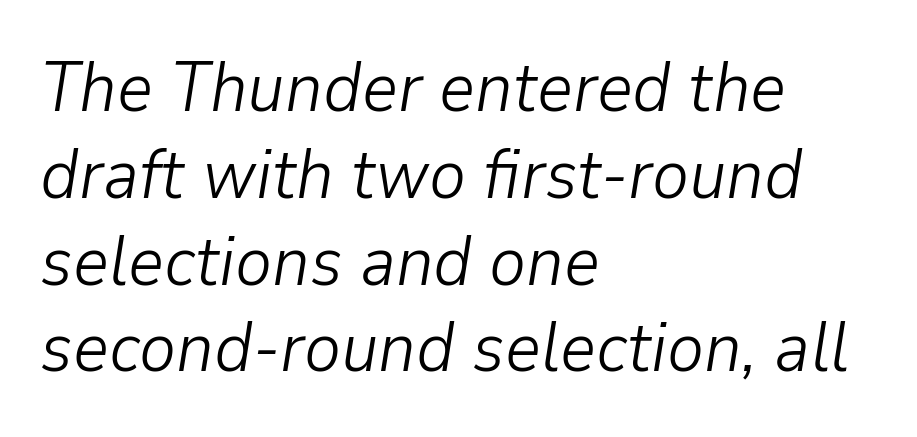
The foot of each line stays bare and open. Weight class: somewhere from thin through regular. Layout note: lines flush left. Here the glyphs are tracked normally, forming tight word shapes.
